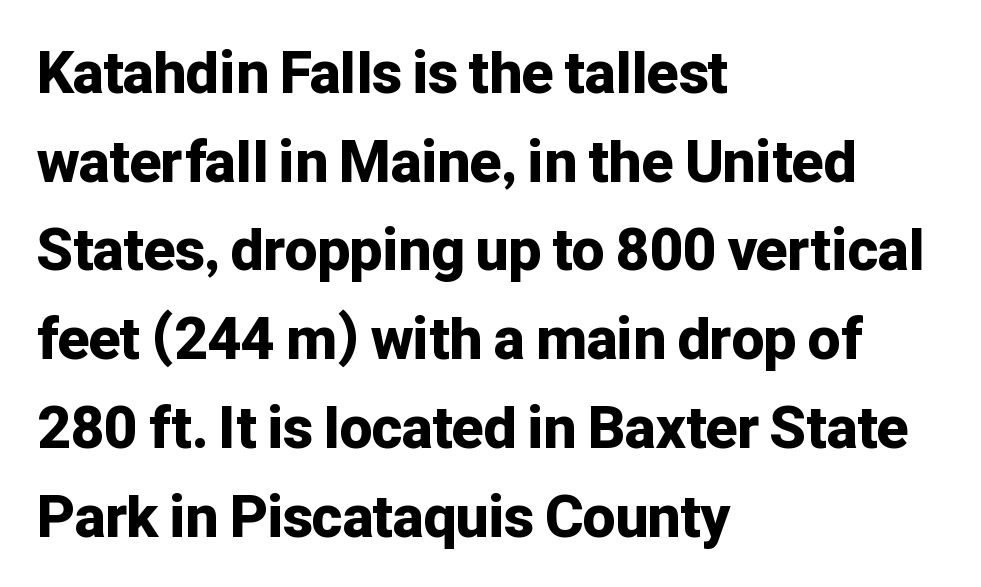
The space beneath each line is pristine and unruled. Characters remain perfectly vertical along every line. Leading: standard. Character widths vary here, with narrow letters taking less room than wide ones. Typographic density is high because the face is bold. Font category for this specimen: sans-serif.
